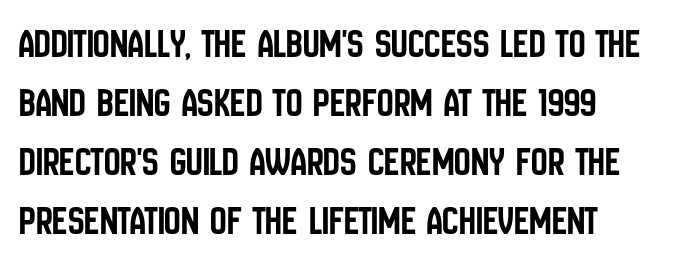
{"serif": "no", "italic": "no", "width": "condensed", "stroke_contrast": "low", "x_height": "large", "monospaced": "no", "underline": "no", "align": "left", "line_spacing": "normal", "line_spacing_ratio": 1.44, "letter_spacing": "normal", "letter_spacing_em": 0.0, "glyph_px": 41}
